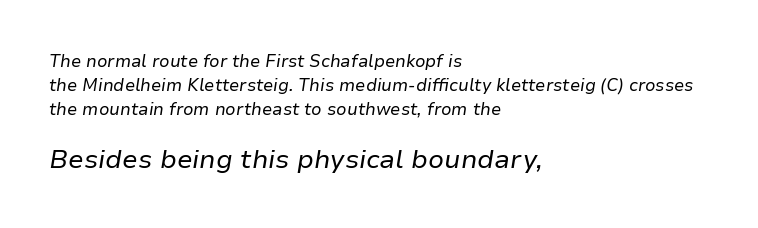
The image shows 26 px text type, italic (leaning right); set left-aligned, normal line spacing (1.4x), normal letter spacing, not underlined; the second (bottom) block is 1.53x larger.
